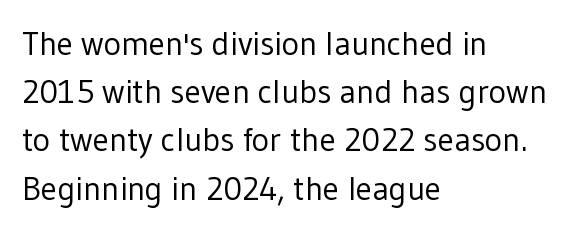
The weight would be labelled regular, book, light, or lighter still. The passage shown has conventional tracking throughout. Unmarked baselines from the first word to the last. Students, observe: this is what conventionally led text looks like. Do the characters align in a grid? No, the font is proportional.
